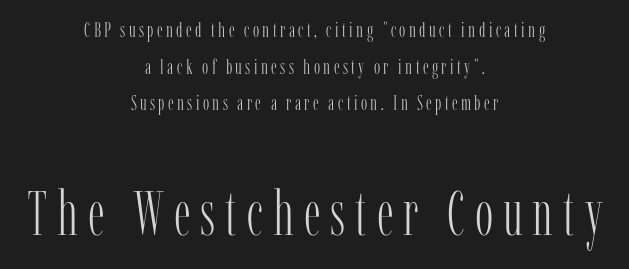
{"serif": "yes", "italic": "no", "bold": "no", "weight": "light", "width": "condensed", "stroke_contrast": "low", "x_height": "medium", "monospaced": "no", "underline": "no", "align": "center", "line_spacing_ratio": 1.74, "larger_block": "second", "size_ratio": 2.95, "glyph_px": 62}
